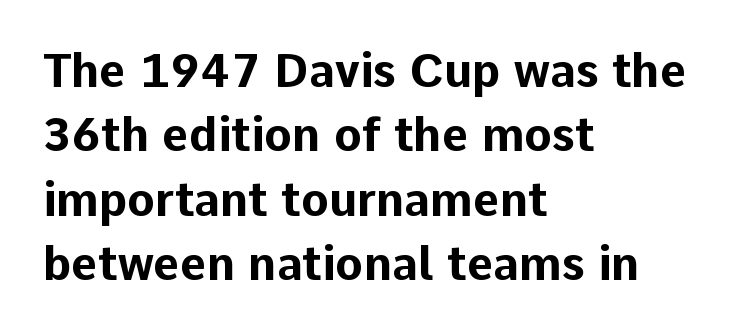
The image shows 46 px bold sans-serif type, upright; set left-aligned, normal line spacing (1.4x), normal letter spacing, not underlined; low stroke contrast and a medium x-height.
